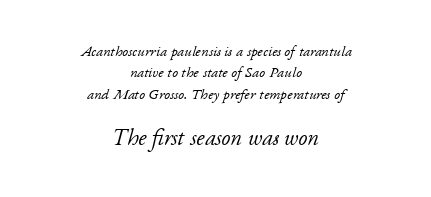
The image shows 23 px text type, italic (leaning right); set centered, normal line spacing (1.43x), normal letter spacing, not underlined; the second (bottom) block is 1.53x larger.
